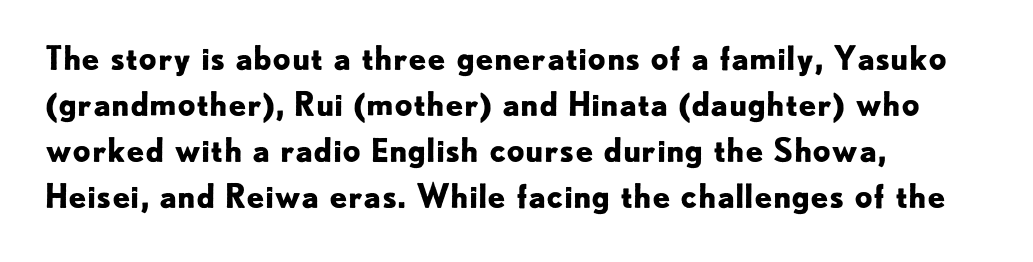
{"serif": "no", "italic": "no", "bold": "yes", "weight": "bold", "width": "normal", "stroke_contrast": "low", "x_height": "small", "monospaced": "no", "underline": "no", "align": "left", "line_spacing": "normal", "line_spacing_ratio": 1.44, "letter_spacing": "normal", "letter_spacing_em": 0.0, "glyph_px": 32}
